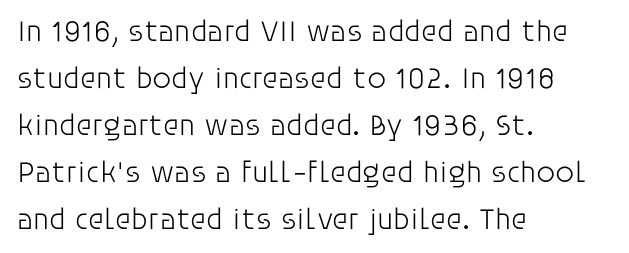
{"serif": "no", "italic": "no", "bold": "no", "weight": "light", "width": "normal", "stroke_contrast": "low", "x_height": "large", "monospaced": "no", "underline": "no", "align": "left", "line_spacing": "normal", "line_spacing_ratio": 1.57, "letter_spacing": "normal", "letter_spacing_em": 0.0, "glyph_px": 30}
